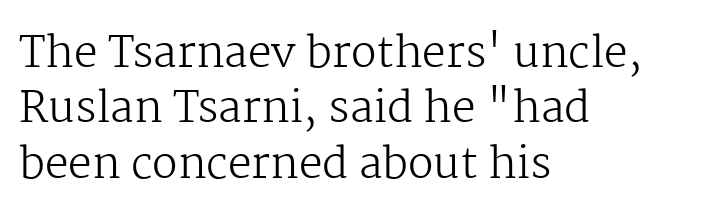
The face used here is rendered with its standard letterfit. The text was rendered using a seriffed face with decorative stroke endings. Successive baselines arrive at the customary interval. The passage shown is not underscored anywhere. One-word summary of the alignment: left.
